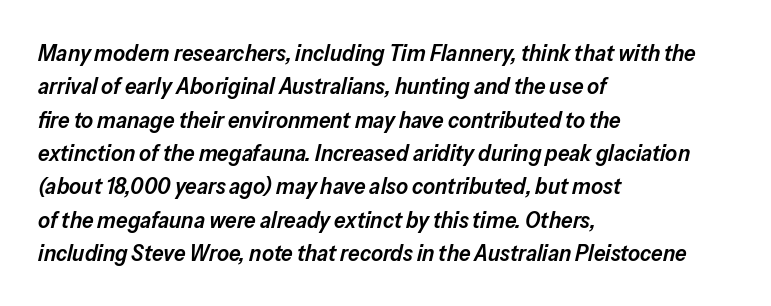
{"italic": "yes", "lean": "right", "slant_degrees": 13, "bold": "semi", "underline": "no", "align": "left", "line_spacing": "normal", "line_spacing_ratio": 1.45, "letter_spacing": "normal", "letter_spacing_em": 0.0, "glyph_px": 23}
